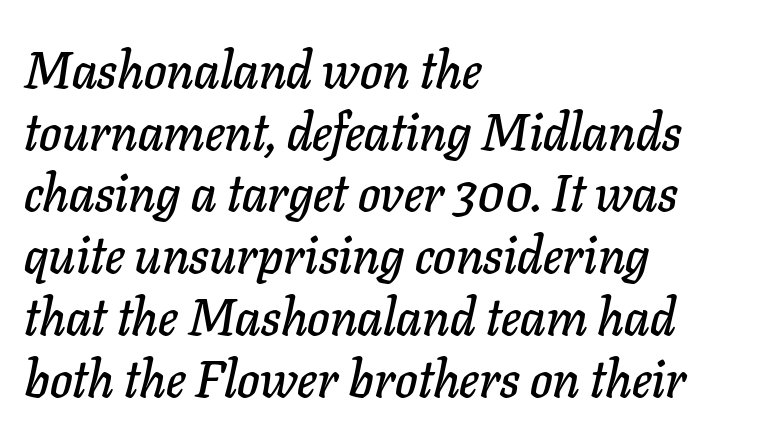
Decoration check: the copy has no underline. Is the letter spacing exaggerated? No — it looks like the ordinary default. Each letter keeps its own natural width here, so spacing adapts to shape. Left-aligned paragraph, ragged on the right.
